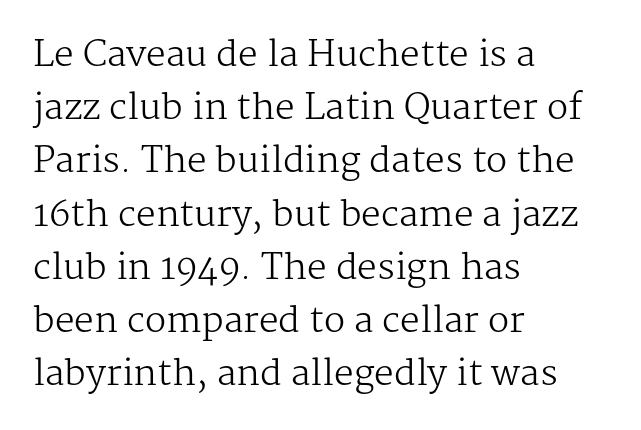
Is there much room between lines? A standard amount, neither cramped nor airy. The weight tops out at a normal text grade. It's the straight-up-and-down kind of type. This sample has the flowing, uneven cadence of proportional lettering. Which margin do the lines hug? The left one — the right edge is uneven. Each row of text sits above clean, open space.
